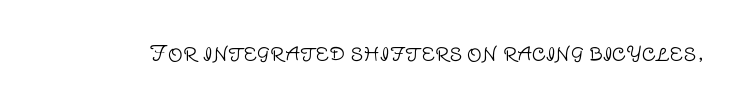
Q: Is the text bold? A: No.
Q: Is the text italic (slanted)? A: Yes.
Q: Is the text underlined? A: No.
Q: Is the spacing between letters normal or unusually wide? A: Normal.
